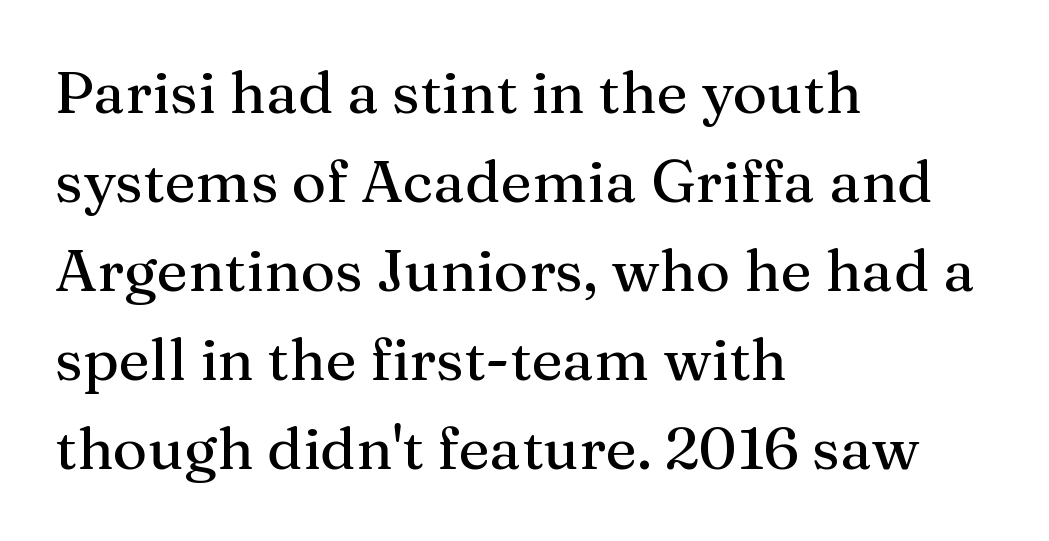
Spacing between characters is what you'd get straight out of the box. A typesetter would mark this as roman, not italic. This sample uses a serif face. These lines are rendered in a variable-pitch font. Any mark beneath the type? The region is blank. Teacher's note: observe the even left margin — that is flush-left alignment.
